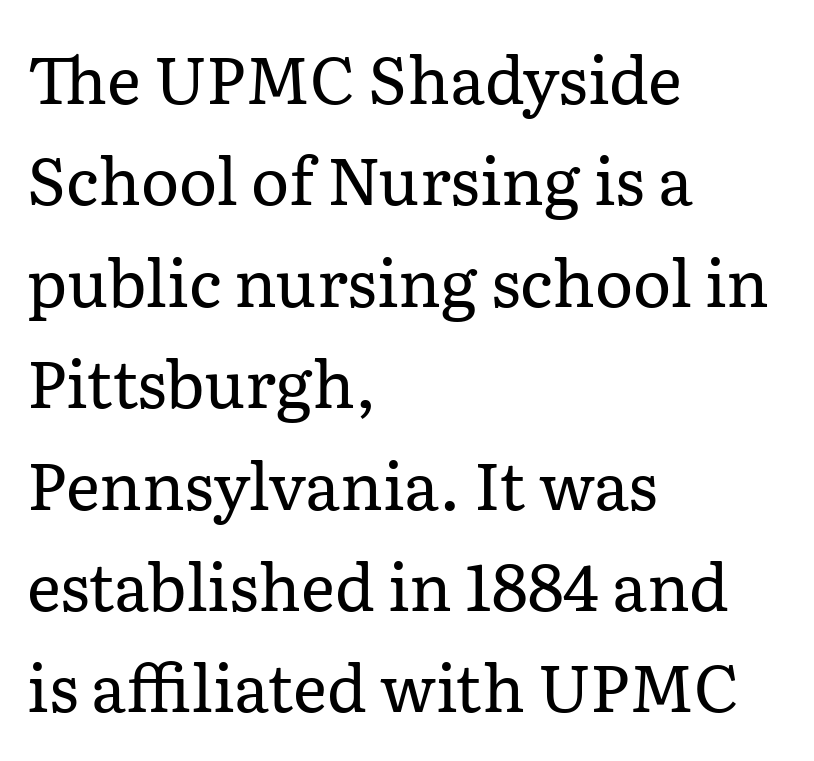
The image shows 65 px regular-weight serif type, upright; set left-aligned, normal line spacing (1.56x), normal letter spacing, not underlined; low stroke contrast and a medium x-height.
